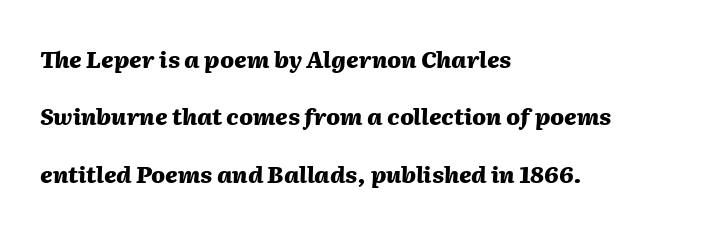
{"italic": "yes", "lean": "right", "slant_degrees": 2, "bold": "yes", "underline": "no", "align": "left", "line_spacing": "loose", "line_spacing_ratio": 2.49, "letter_spacing": "normal", "letter_spacing_em": 0.0, "glyph_px": 23}
